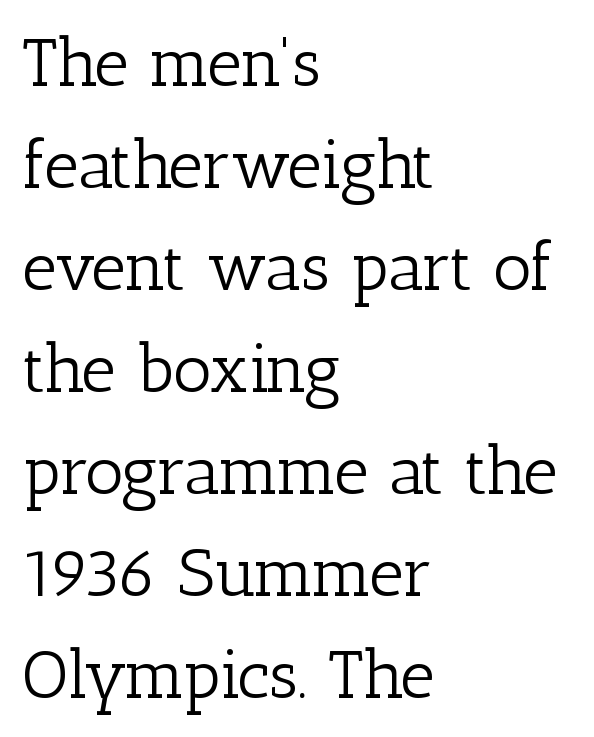
The image shows 68 px light serif type, upright; set left-aligned, normal line spacing (1.5x), normal letter spacing, not underlined; low stroke contrast and a medium x-height.
